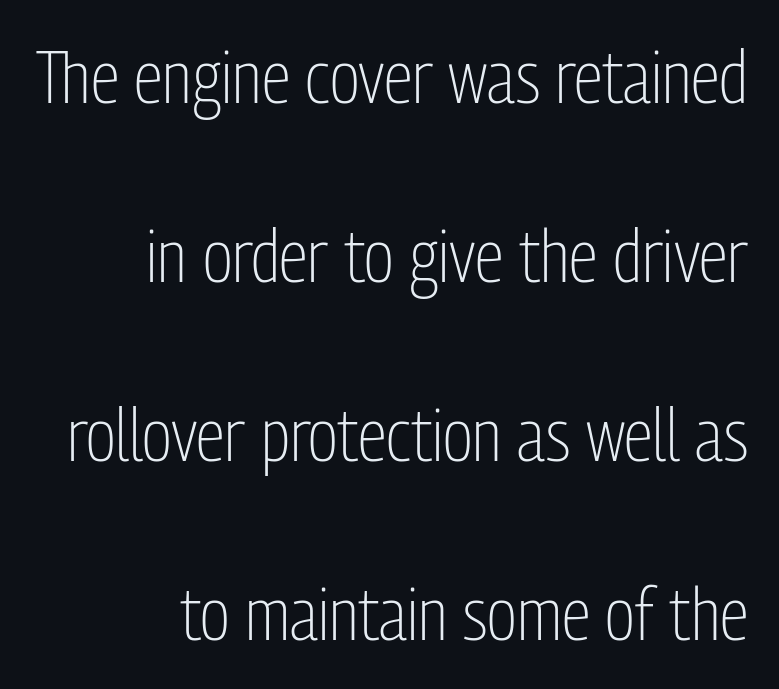
Q: Is the text bold? A: No.
Q: Is the text italic (slanted)? A: No, it is upright.
Q: Is the typeface a serif or a sans-serif typeface? A: Sans-serif.
Q: Is the text underlined? A: No.
Q: How is the paragraph aligned? A: Right-aligned.
Q: Is the spacing between letters normal or unusually wide? A: Normal.
Q: Is the spacing between lines tight, normal or loose? A: Loose.
Q: Width (condensed, normal, or wide)? A: Condensed.
Q: Stroke contrast? A: Low.
Q: x-height? A: Medium.
Q: Monospaced? A: No.
